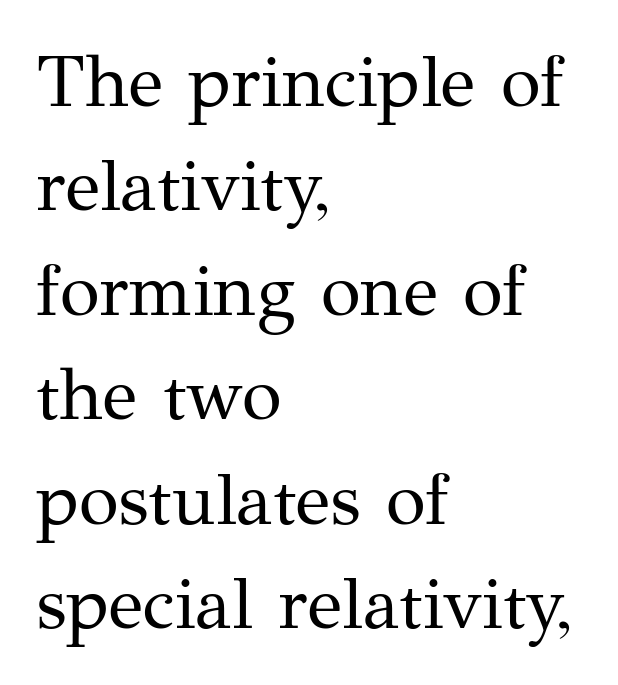
{"serif": "yes", "italic": "no", "bold": "no", "weight": "regular", "width": "normal", "stroke_contrast": "medium", "x_height": "medium", "monospaced": "no", "underline": "no", "align": "left", "line_spacing": "normal", "line_spacing_ratio": 1.43, "letter_spacing": "normal", "letter_spacing_em": 0.0, "glyph_px": 73}
